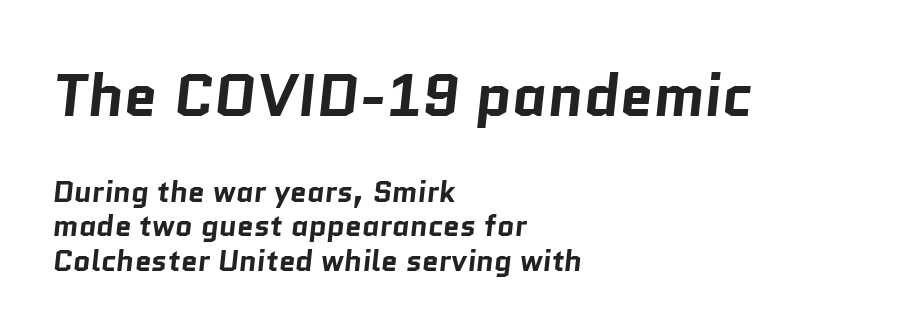
As a designer I'd log this as weight 700, bold. The glyphs in this specimen are sans serif. Character widths vary here, with narrow letters taking less room than wide ones. Spacing between characters is what you'd get straight out of the box. The glyphs are unaccompanied by any horizontal stroke below them.
